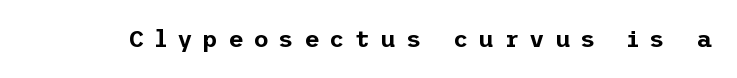
The image shows 24 px text type, upright; set unusually wide letter spacing (+0.41 em), not underlined.
